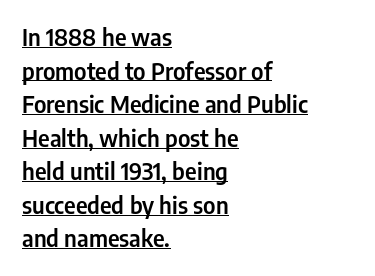
Italic? Not at all — the glyphs are vertical. A classic flush-left, rag-right setting is used for this passage. This sample carries an underscore along the baseline area. The face used here is rendered with its standard letterfit. The line-height multiplier appears to be the usual default.
